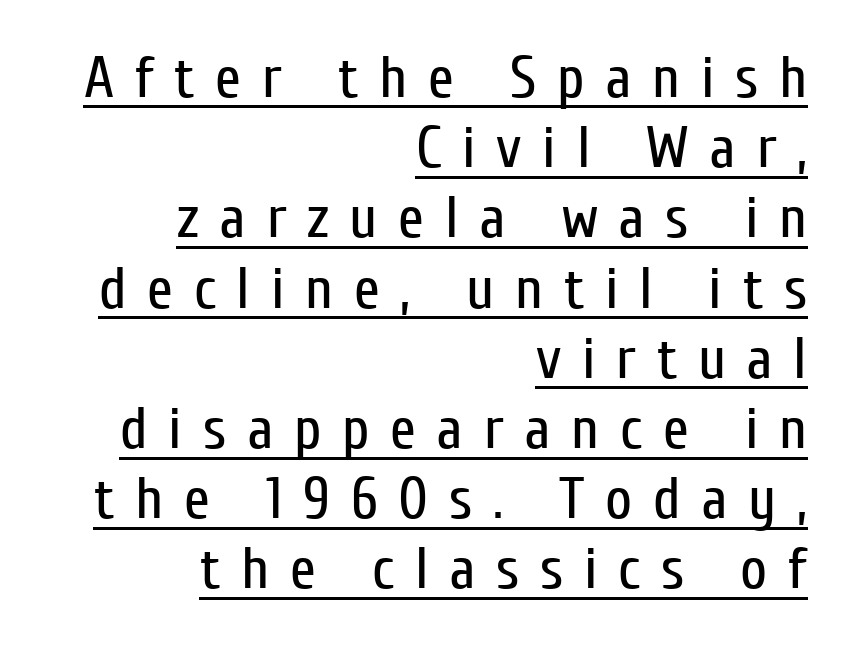
Q: Is the text bold? A: No.
Q: Is the text italic (slanted)? A: No, it is upright.
Q: Is the typeface a serif or a sans-serif typeface? A: Sans-serif.
Q: Is the text underlined? A: Yes.
Q: How is the paragraph aligned? A: Right-aligned.
Q: Is the spacing between letters normal or unusually wide? A: Unusually wide.
Q: Width (condensed, normal, or wide)? A: Condensed.
Q: Stroke contrast? A: Low.
Q: x-height? A: Medium.
Q: Monospaced? A: No.
